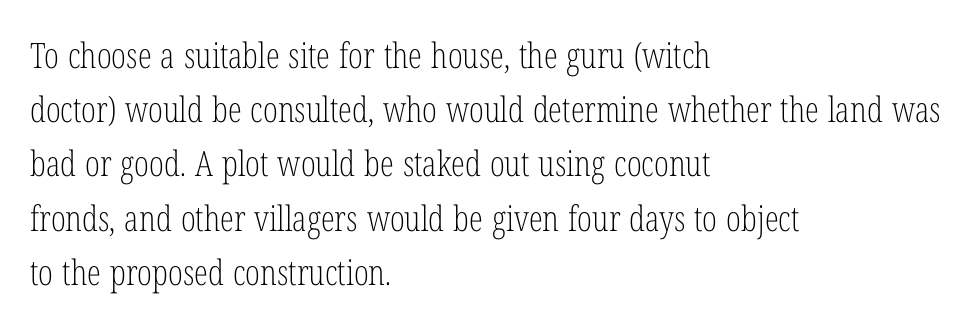
Letters rest on an invisible, unmarked baseline. Check where the strokes stop: tiny serifs finish them off. The characters are drawn with everyday or finer stroke widths. If you drew a ruler down the left edge, every line would touch it. A typesetter would call this leading conventional body-copy spacing.
